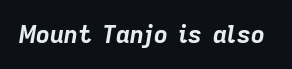
The image shows 24 px bold type, italic (leaning right); set normal letter spacing, not underlined.
